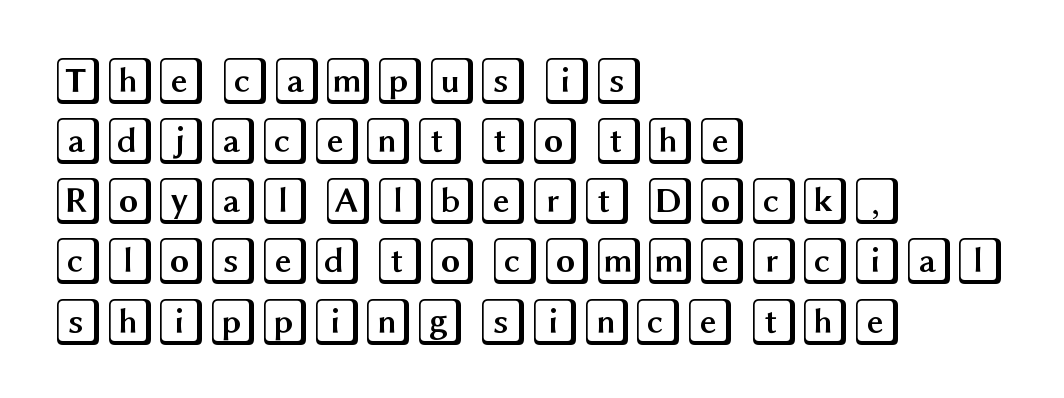
{"italic": "no", "width": "wide", "x_height": "large", "underline": "no", "align": "left", "line_spacing": "normal", "line_spacing_ratio": 1.28, "letter_spacing": "normal", "letter_spacing_em": 0.0, "glyph_px": 47}
